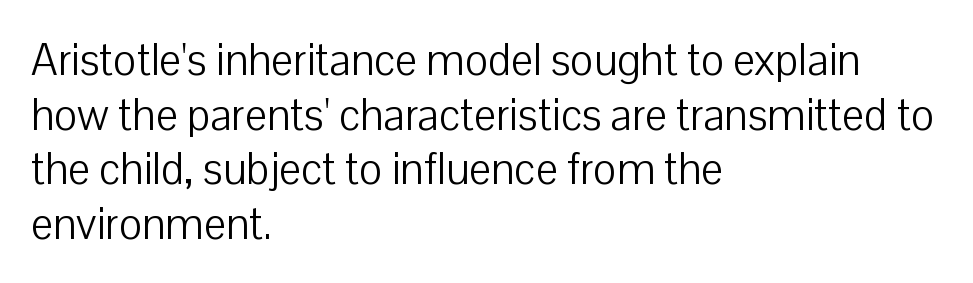
Tall strokes in this sample are plumb rather than angled. No chunkiness to these letters — they're not bold. Look at the tracking — it's just the regular setting, nothing added. Look at the bottom of the vertical strokes: they stop flat, with no serifs.
